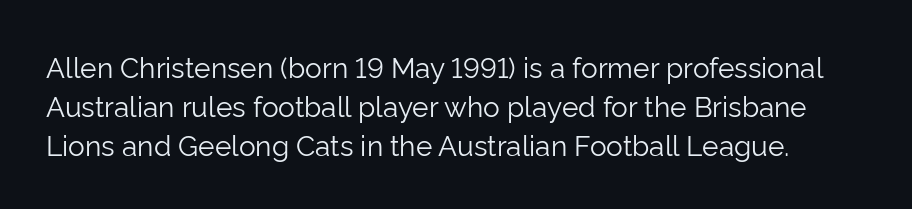
Q: Is the text bold? A: No.
Q: Is the text italic (slanted)? A: No, it is upright.
Q: Is the typeface a serif or a sans-serif typeface? A: Sans-serif.
Q: Is the text underlined? A: No.
Q: Is the spacing between letters normal or unusually wide? A: Normal.
Q: Is the spacing between lines tight, normal or loose? A: Normal.
Q: Width (condensed, normal, or wide)? A: Normal.
Q: Stroke contrast? A: Low.
Q: x-height? A: Medium.
Q: Monospaced? A: No.
